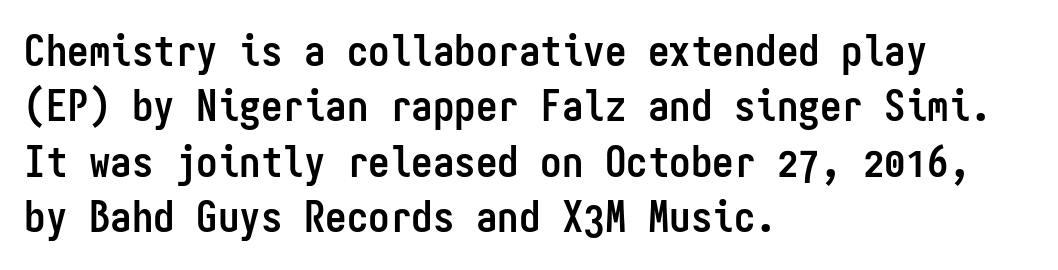
Q: Is the text bold? A: Yes.
Q: Is the text italic (slanted)? A: No, it is upright.
Q: Is the typeface a serif or a sans-serif typeface? A: Sans-serif.
Q: Is the text underlined? A: No.
Q: How is the paragraph aligned? A: Left-aligned.
Q: Is the spacing between letters normal or unusually wide? A: Normal.
Q: Is the spacing between lines tight, normal or loose? A: Normal.
Q: Width (condensed, normal, or wide)? A: Condensed.
Q: Stroke contrast? A: Low.
Q: x-height? A: Medium.
Q: Monospaced? A: Yes.
